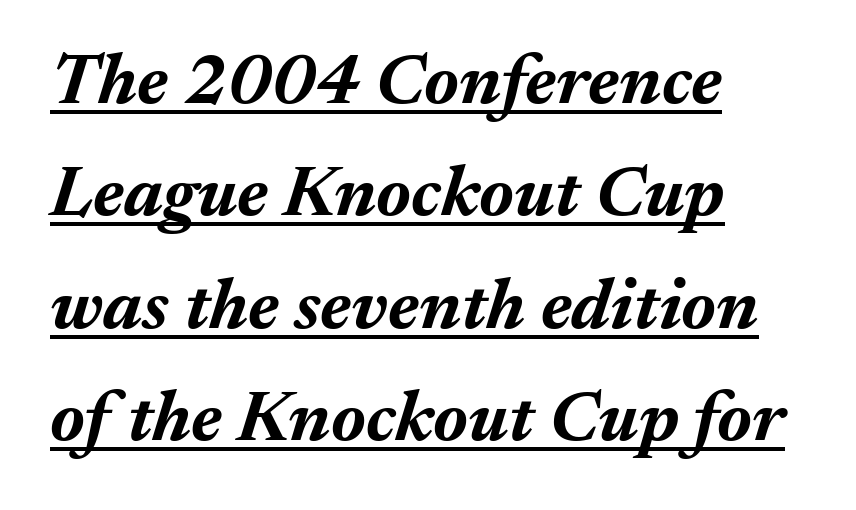
The face used here appears with an underline applied. Successive baselines arrive at the customary interval. Caption: standard tracking, unaltered. Proportional: the letters do not fall into vertical columns. This is oblique type, the kind used for emphasis or titles. Where is the straight margin? On the left.
